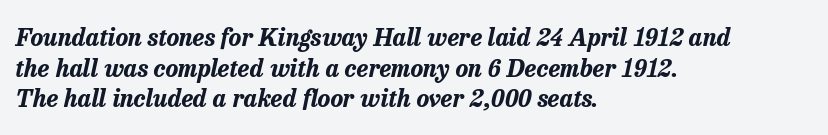
{"italic": "yes", "lean": "right", "slant_degrees": 13, "bold": "yes", "underline": "no", "align": "left", "line_spacing": "normal", "line_spacing_ratio": 1.28, "letter_spacing": "normal", "letter_spacing_em": 0.0, "glyph_px": 24}
